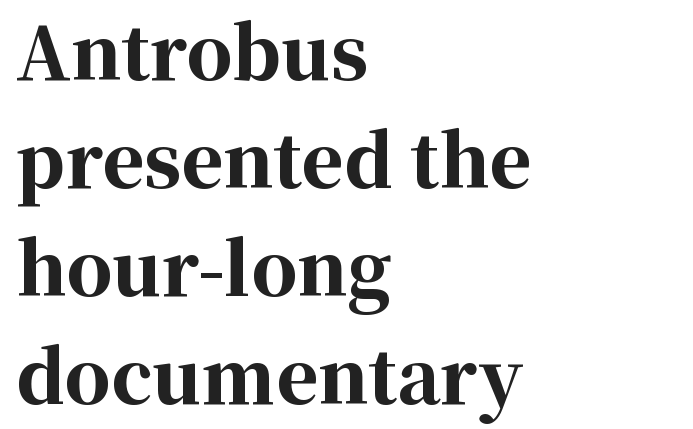
The image shows 72 px bold serif type, upright; set left-aligned, normal line spacing (1.5x), normal letter spacing, not underlined; high stroke contrast and a medium x-height.
